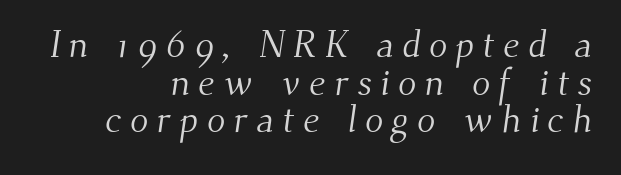
{"serif": "yes", "bold": "no", "weight": "light", "width": "normal", "stroke_contrast": "medium", "x_height": "small", "monospaced": "no", "underline": "no", "align": "right", "line_spacing": "tight", "line_spacing_ratio": 0.99, "letter_spacing": "wide", "letter_spacing_em": 0.22, "glyph_px": 38}
